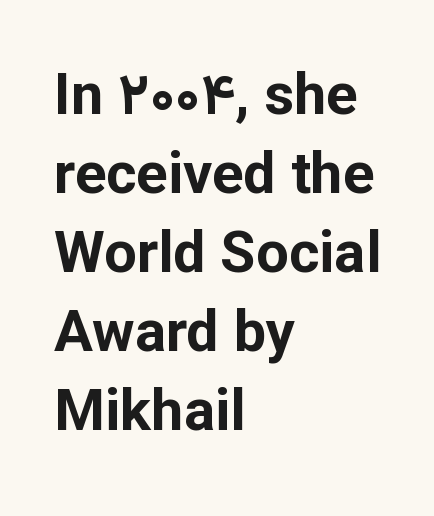
The image shows 58 px bold sans-serif type, upright; set left-aligned, normal line spacing (1.36x), normal letter spacing, not underlined; low stroke contrast and a medium x-height.
